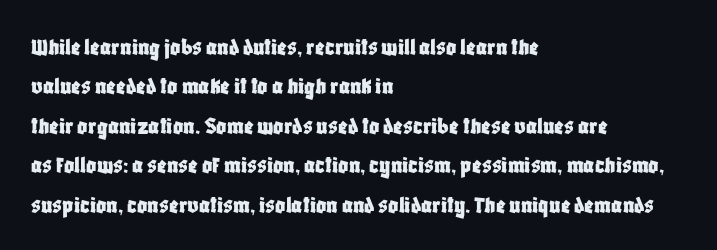
The setting favours the left margin, as ordinary paragraphs usually do. Is there any slant? The stems are plumb. A bare baseline throughout the passage. The letterforms sit shoulder to shoulder at normal distance. These lines sit exactly where default settings would place them.
